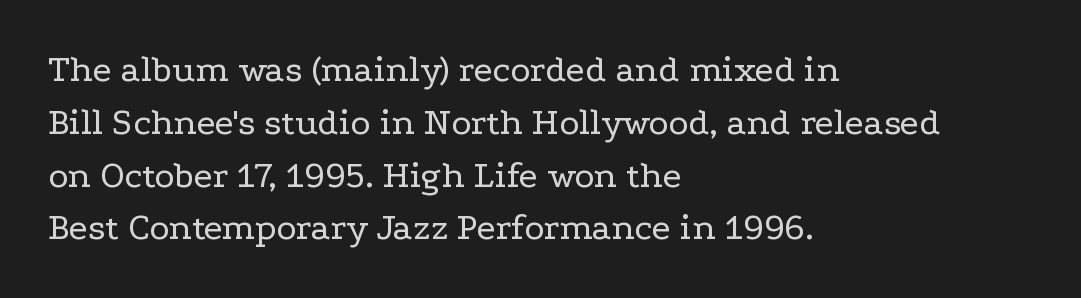
The image shows 38 px regular-weight, wide serif type, upright; set left-aligned, normal line spacing (1.39x), normal letter spacing, not underlined; low stroke contrast and a medium x-height.
